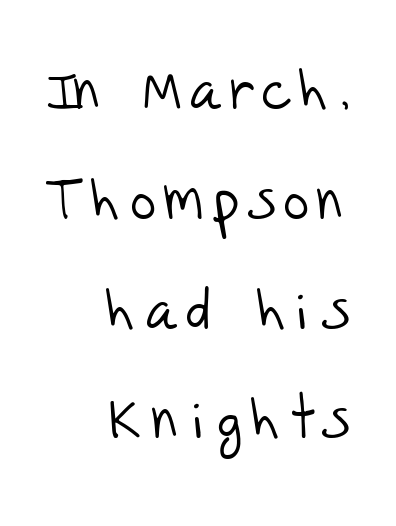
The image shows 56 px light sans-serif type; set right-aligned, loose line spacing (1.96x), not underlined; low stroke contrast and a large x-height.
